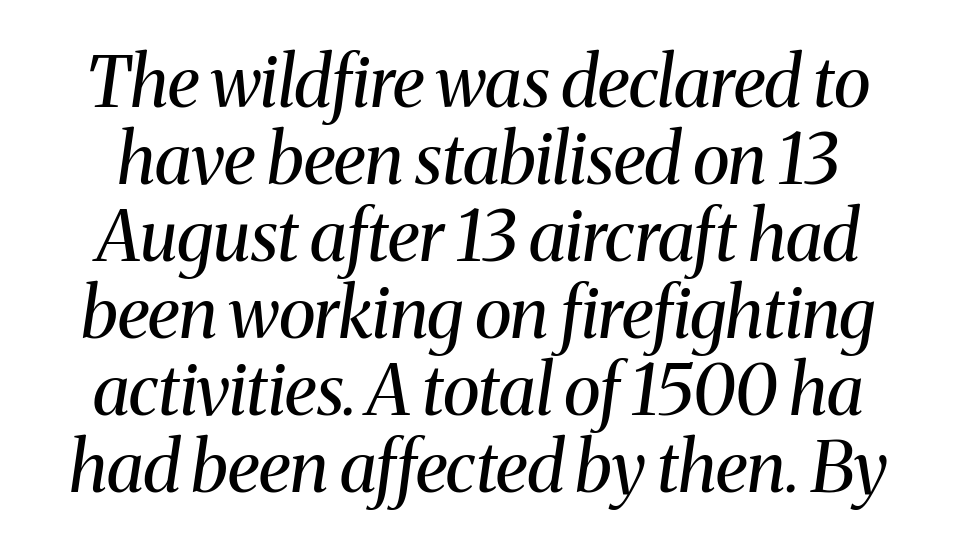
Is this a fixed-width face? No — the glyphs have proportional, varying widths. The letters carry serifs — small finishing strokes at the ends of their stems. Weight class: somewhere from thin through regular. Vertical spacing — tight.
